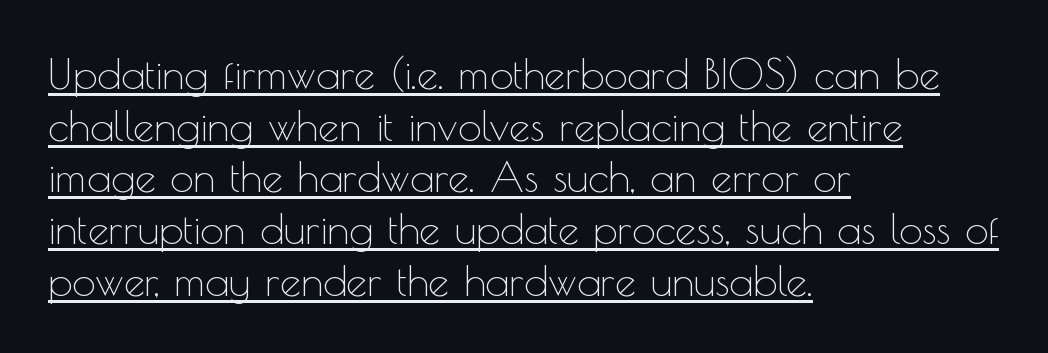
The image shows 42 px thin sans-serif type, upright; set left-aligned, line spacing 1.23x, normal letter spacing, underlined; a small x-height.
